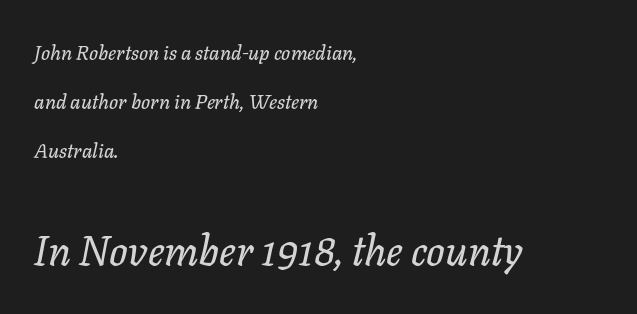
{"italic": "yes", "lean": "right", "slant_degrees": 11, "width": "normal", "stroke_contrast": "low", "x_height": "medium", "monospaced": "no", "underline": "no", "align": "left", "line_spacing": "loose", "line_spacing_ratio": 2.46, "letter_spacing": "normal", "letter_spacing_em": 0.0, "larger_block": "second", "size_ratio": 2.05, "glyph_px": 41}
